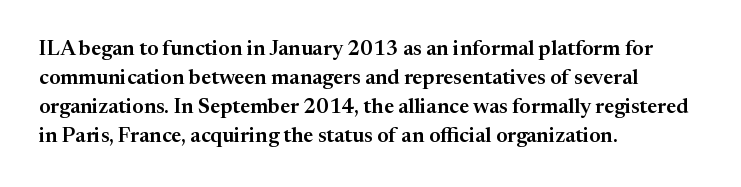
Q: Is the text italic (slanted)? A: No, it is upright.
Q: Is the text underlined? A: No.
Q: How is the paragraph aligned? A: Left-aligned.
Q: Is the spacing between letters normal or unusually wide? A: Normal.
Q: Is the spacing between lines tight, normal or loose? A: Normal.
